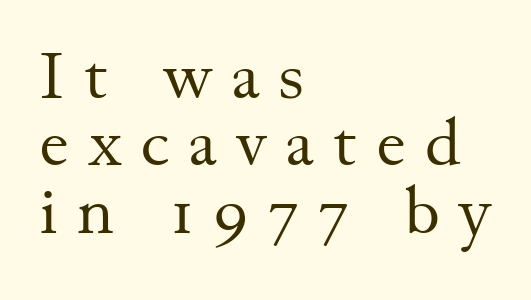
{"serif": "yes", "italic": "no", "bold": "no", "weight": "regular", "width": "normal", "stroke_contrast": "medium", "x_height": "small", "monospaced": "no", "underline": "no", "align": "left", "line_spacing": "tight", "line_spacing_ratio": 0.99, "letter_spacing": "wide", "letter_spacing_em": 0.28, "glyph_px": 68}
